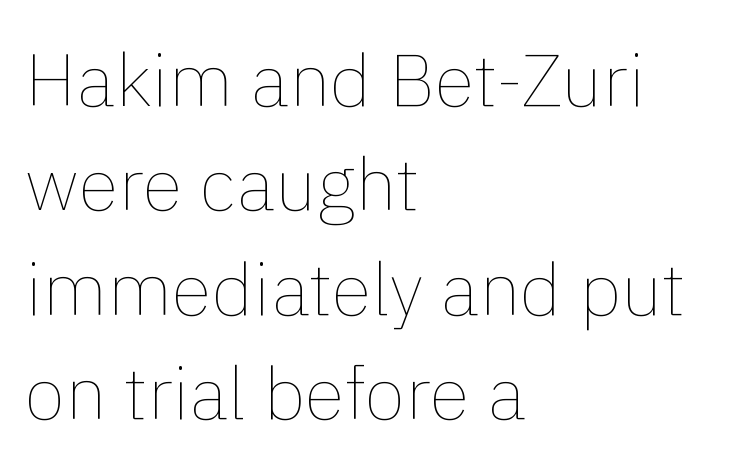
Decoration check: the copy has no underline. Each word holds together tightly as a unit, with standard inter-letter gaps. The face looks like a standard text weight, possibly lighter. Line starts are locked; line ends wander.
